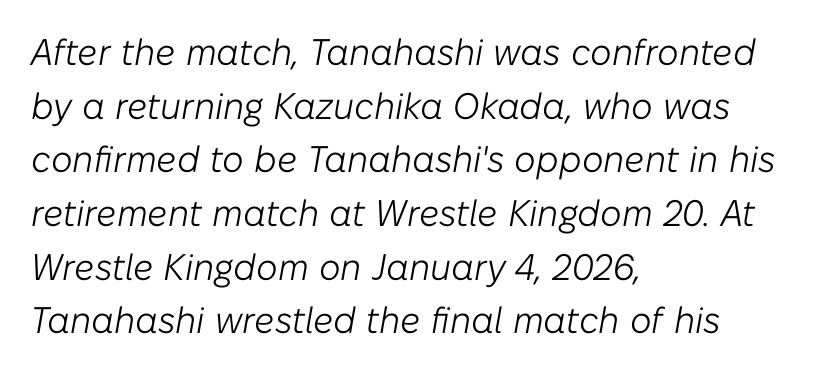
{"italic": "yes", "lean": "right", "slant_degrees": 10, "bold": "no", "weight": "light", "width": "normal", "stroke_contrast": "low", "x_height": "medium", "monospaced": "no", "underline": "no", "align": "left", "line_spacing": "normal", "line_spacing_ratio": 1.45, "letter_spacing": "normal", "letter_spacing_em": 0.0, "glyph_px": 37}
